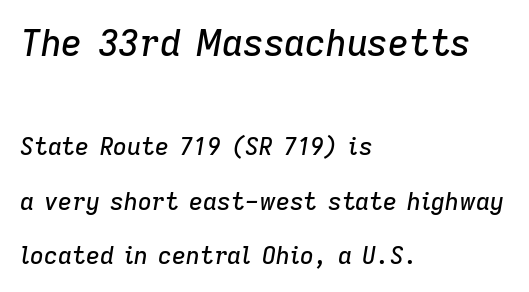
The image shows 36 px text type, italic (leaning right); set left-aligned, loose line spacing (2.28x), normal letter spacing, not underlined; the first (top) block is 1.5x larger; low stroke contrast and a medium x-height.
